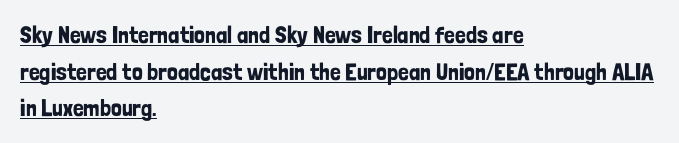
The image shows 24 px text type, upright; set left-aligned, normal line spacing (1.53x), normal letter spacing, underlined.
